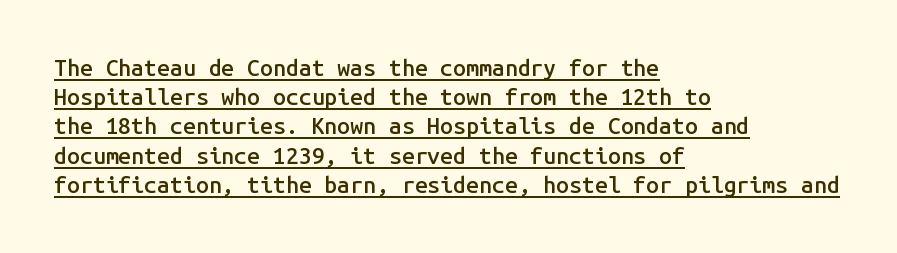
The image shows 23 px text type, upright; set left-aligned, normal line spacing (1.27x), normal letter spacing, underlined.
